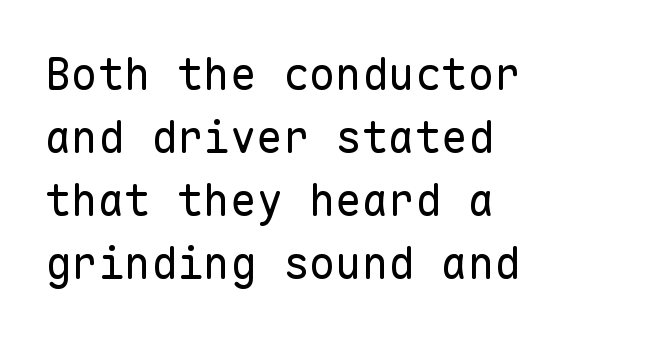
{"serif": "no", "italic": "no", "bold": "no", "weight": "regular", "width": "normal", "stroke_contrast": "low", "x_height": "medium", "monospaced": "yes", "underline": "no", "align": "left", "line_spacing": "normal", "line_spacing_ratio": 1.43, "letter_spacing": "normal", "letter_spacing_em": 0.0, "glyph_px": 44}
